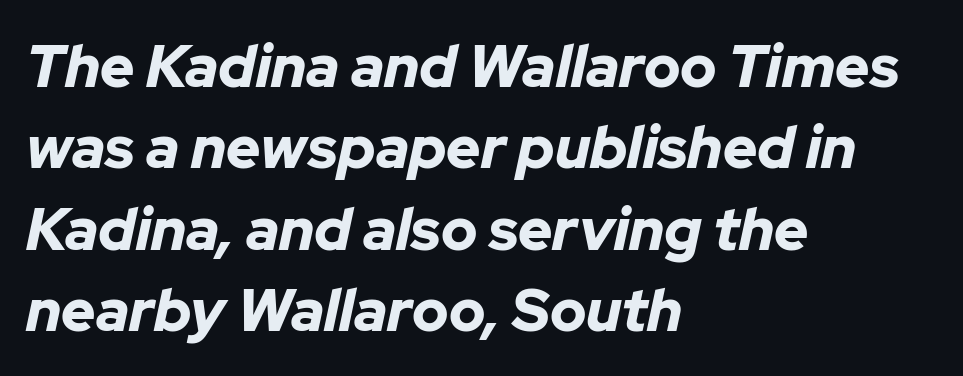
The image shows 59 px bold type, italic (leaning right); set left-aligned, normal line spacing (1.38x), normal letter spacing, not underlined; low stroke contrast and a medium x-height.
